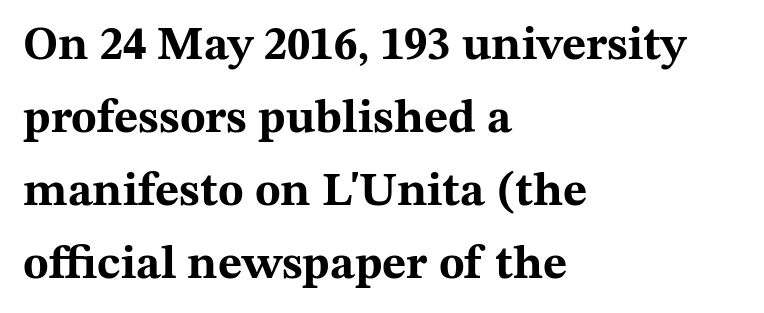
Q: Is the text bold? A: Yes.
Q: Is the text italic (slanted)? A: No, it is upright.
Q: Is the typeface a serif or a sans-serif typeface? A: Serif.
Q: Is the text underlined? A: No.
Q: How is the paragraph aligned? A: Left-aligned.
Q: Is the spacing between letters normal or unusually wide? A: Normal.
Q: Is the spacing between lines tight, normal or loose? A: Normal.
Q: Width (condensed, normal, or wide)? A: Wide.
Q: Stroke contrast? A: Medium.
Q: x-height? A: Medium.
Q: Monospaced? A: No.
